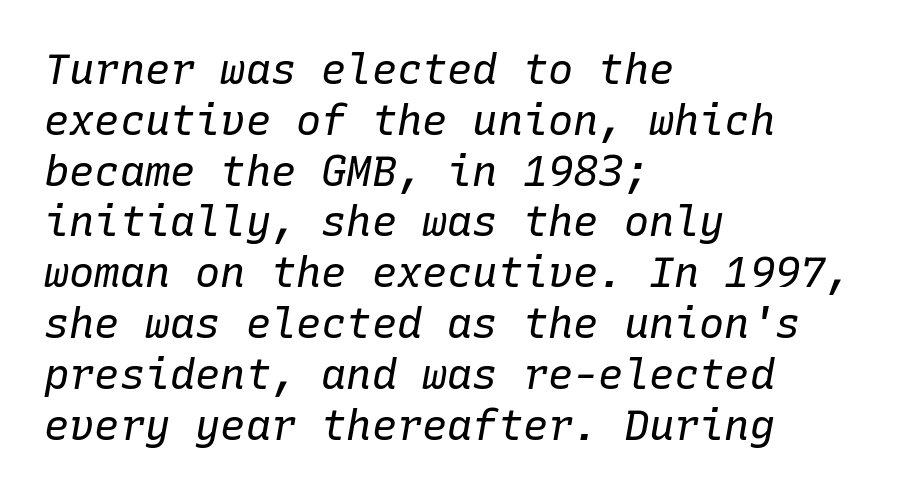
The image shows 42 px regular-weight type, italic (leaning right), monospaced; set left-aligned, line spacing 1.21x, normal letter spacing, not underlined; low stroke contrast and a medium x-height.
